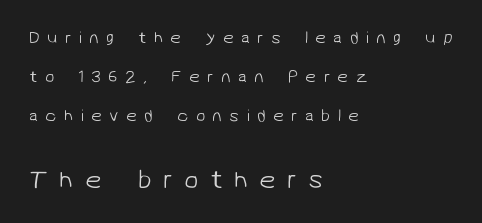
{"bold": "no", "underline": "no", "align": "left", "line_spacing": "loose", "line_spacing_ratio": 2.29, "letter_spacing": "wide", "letter_spacing_em": 0.44, "larger_block": "second", "size_ratio": 1.53, "glyph_px": 26}
